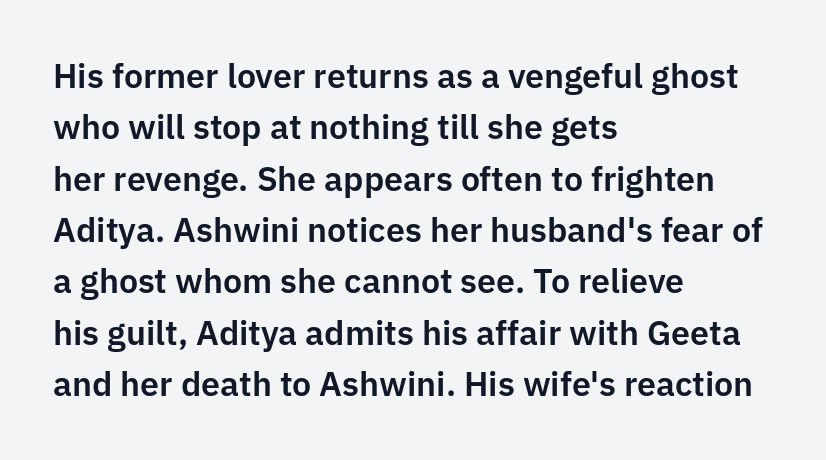
{"serif": "no", "italic": "no", "width": "normal", "stroke_contrast": "low", "x_height": "medium", "monospaced": "no", "underline": "no", "align": "left", "line_spacing": "normal", "line_spacing_ratio": 1.51, "letter_spacing": "normal", "letter_spacing_em": 0.0, "glyph_px": 34}
